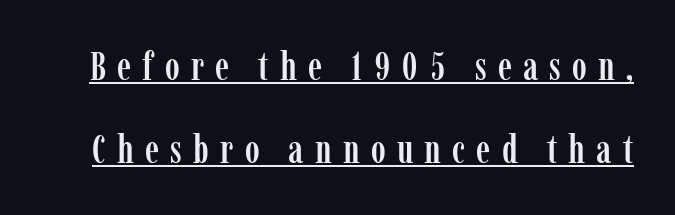
Q: Is the text italic (slanted)? A: No, it is upright.
Q: Is the typeface a serif or a sans-serif typeface? A: Serif.
Q: Is the text underlined? A: Yes.
Q: Is the spacing between letters normal or unusually wide? A: Unusually wide.
Q: Is the spacing between lines tight, normal or loose? A: Loose.
Q: Width (condensed, normal, or wide)? A: Condensed.
Q: Stroke contrast? A: Low.
Q: x-height? A: Medium.
Q: Monospaced? A: No.
